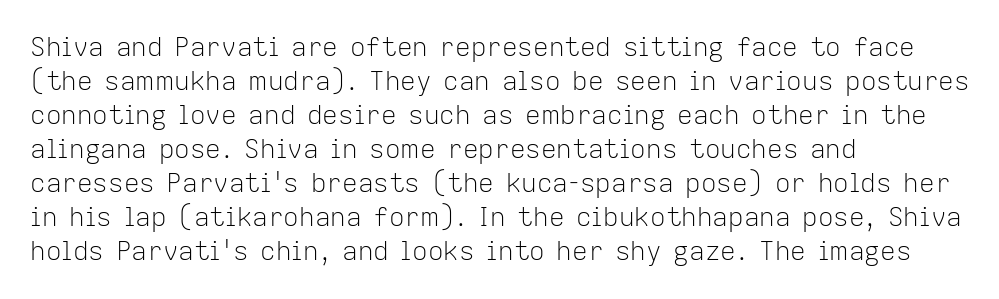
{"italic": "no", "bold": "no", "underline": "no", "align": "left", "line_spacing": "normal", "line_spacing_ratio": 1.31, "letter_spacing": "normal", "letter_spacing_em": 0.0, "glyph_px": 26}
